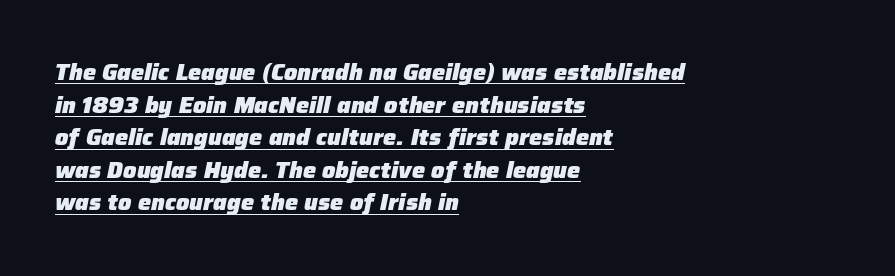
Q: Is the text bold? A: Yes.
Q: Is the text italic (slanted)? A: Yes, it leans right by about 12 degrees.
Q: Is the text underlined? A: Yes.
Q: How is the paragraph aligned? A: Left-aligned.
Q: Is the spacing between letters normal or unusually wide? A: Normal.
Q: Is the spacing between lines tight, normal or loose? A: Normal.
